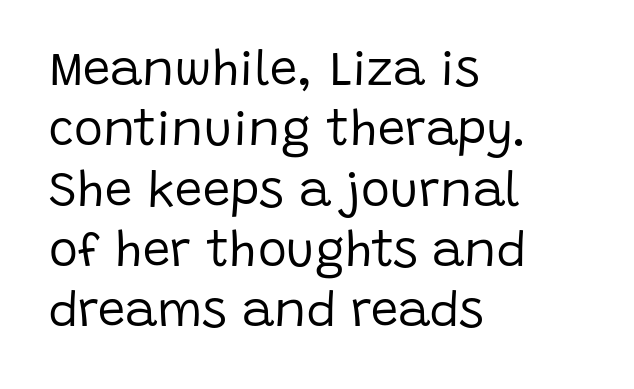
{"serif": "no", "italic": "no", "bold": "no", "weight": "regular", "width": "normal", "stroke_contrast": "low", "x_height": "large", "monospaced": "no", "underline": "no", "align": "left", "line_spacing_ratio": 1.23, "letter_spacing": "normal", "letter_spacing_em": 0.0, "glyph_px": 49}
